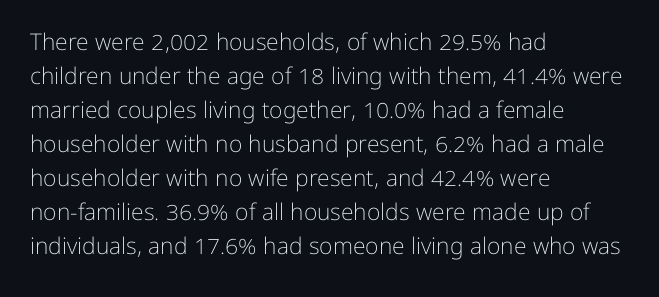
{"italic": "no", "bold": "no", "underline": "no", "align": "left", "line_spacing": "normal", "line_spacing_ratio": 1.48, "letter_spacing": "normal", "letter_spacing_em": 0.0, "glyph_px": 23}
